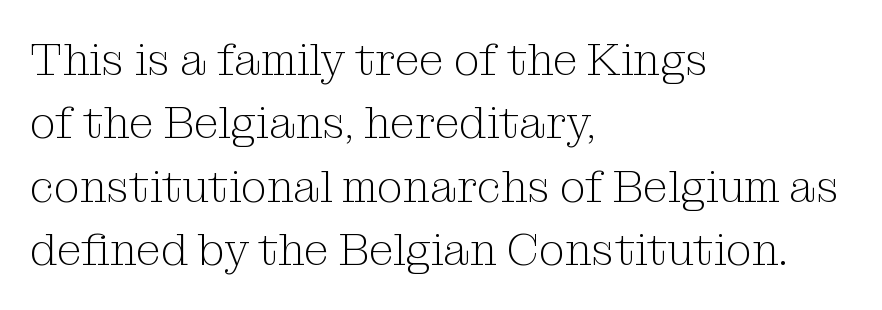
Q: Is the text bold? A: No.
Q: Is the text italic (slanted)? A: No, it is upright.
Q: Is the typeface a serif or a sans-serif typeface? A: Serif.
Q: Is the text underlined? A: No.
Q: How is the paragraph aligned? A: Left-aligned.
Q: Is the spacing between letters normal or unusually wide? A: Normal.
Q: Is the spacing between lines tight, normal or loose? A: Normal.
Q: Width (condensed, normal, or wide)? A: Normal.
Q: Stroke contrast? A: Medium.
Q: x-height? A: Medium.
Q: Monospaced? A: No.
